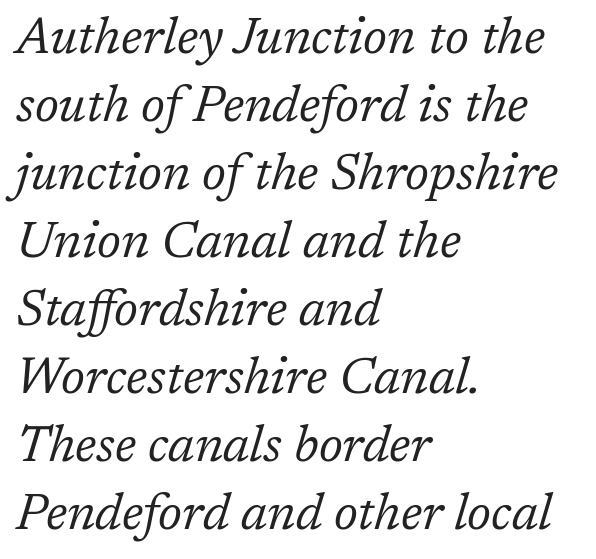
Q: Is the text bold? A: No.
Q: Is the text italic (slanted)? A: Yes, it leans right by about 17 degrees.
Q: Is the typeface a serif or a sans-serif typeface? A: Serif.
Q: Is the text underlined? A: No.
Q: How is the paragraph aligned? A: Left-aligned.
Q: Is the spacing between letters normal or unusually wide? A: Normal.
Q: Is the spacing between lines tight, normal or loose? A: Normal.
Q: Width (condensed, normal, or wide)? A: Normal.
Q: Stroke contrast? A: Low.
Q: x-height? A: Medium.
Q: Monospaced? A: No.
